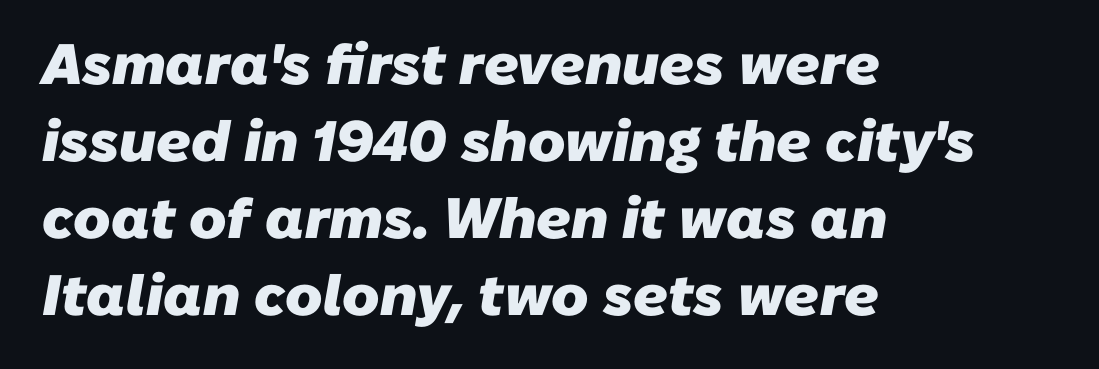
A normal amount of white space separates one row of letters from the next. This sample is left-justified, so line endings fall wherever the words run out. Students, note that the glyphs here touch the page at normal intervals. The passage shown is typed in a proportional face where columns would drift.
